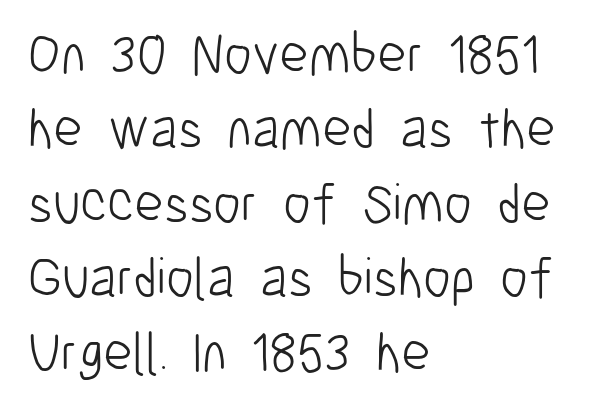
The image shows 56 px light, condensed sans-serif type, upright; set left-aligned, normal line spacing (1.33x), normal letter spacing, not underlined; low stroke contrast and a medium x-height.
